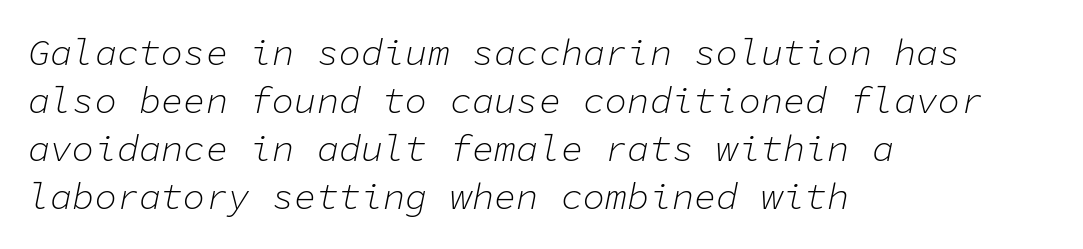
Q: Is the text bold? A: No.
Q: Is the text italic (slanted)? A: Yes, it leans right by about 11 degrees.
Q: Is the text underlined? A: No.
Q: How is the paragraph aligned? A: Left-aligned.
Q: Is the spacing between letters normal or unusually wide? A: Normal.
Q: Is the spacing between lines tight, normal or loose? A: Normal.
Q: Width (condensed, normal, or wide)? A: Normal.
Q: Stroke contrast? A: Low.
Q: x-height? A: Medium.
Q: Monospaced? A: Yes.
